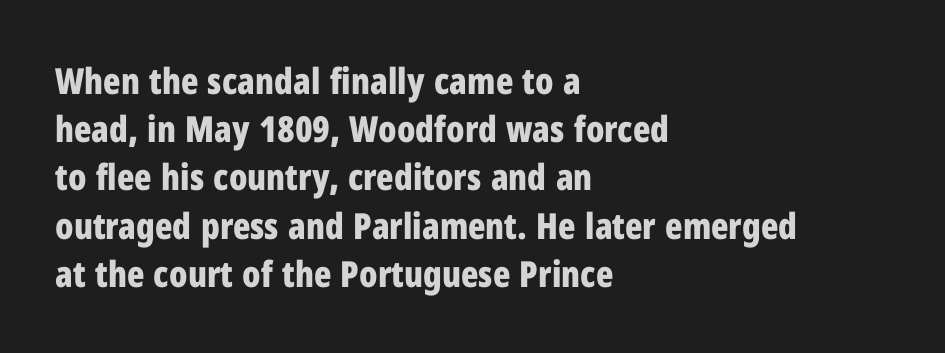
Q: Is the text bold? A: Yes.
Q: Is the text italic (slanted)? A: No, it is upright.
Q: Is the typeface a serif or a sans-serif typeface? A: Sans-serif.
Q: Is the text underlined? A: No.
Q: How is the paragraph aligned? A: Left-aligned.
Q: Is the spacing between letters normal or unusually wide? A: Normal.
Q: Is the spacing between lines tight, normal or loose? A: Normal.
Q: Width (condensed, normal, or wide)? A: Condensed.
Q: Stroke contrast? A: Low.
Q: x-height? A: Medium.
Q: Monospaced? A: No.
